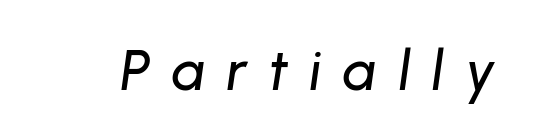
The image shows 56 px text type, italic (leaning right); set unusually wide letter spacing (+0.38 em), not underlined; low stroke contrast and a medium x-height.
